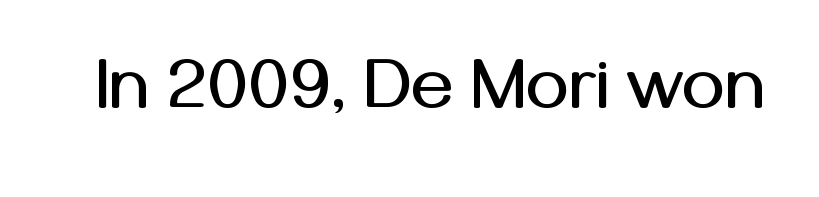
Q: Is the text italic (slanted)? A: No, it is upright.
Q: Is the typeface a serif or a sans-serif typeface? A: Sans-serif.
Q: Is the text underlined? A: No.
Q: Is the spacing between letters normal or unusually wide? A: Normal.
Q: Width (condensed, normal, or wide)? A: Normal.
Q: Stroke contrast? A: Medium.
Q: x-height? A: Medium.
Q: Monospaced? A: No.
